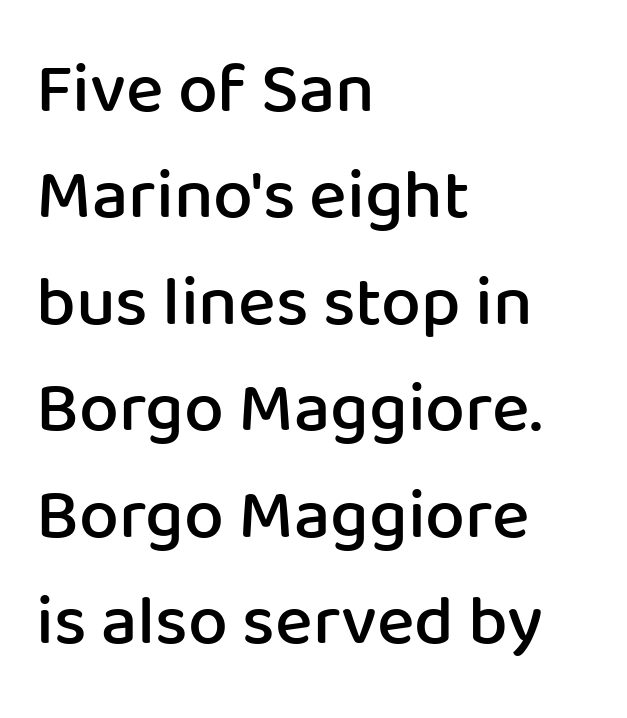
Q: Is the text bold? A: Semi-bold.
Q: Is the text italic (slanted)? A: No, it is upright.
Q: Is the typeface a serif or a sans-serif typeface? A: Sans-serif.
Q: Is the text underlined? A: No.
Q: How is the paragraph aligned? A: Left-aligned.
Q: Is the spacing between letters normal or unusually wide? A: Normal.
Q: Is the spacing between lines tight, normal or loose? A: Normal.
Q: Width (condensed, normal, or wide)? A: Normal.
Q: Stroke contrast? A: Low.
Q: x-height? A: Medium.
Q: Monospaced? A: No.
